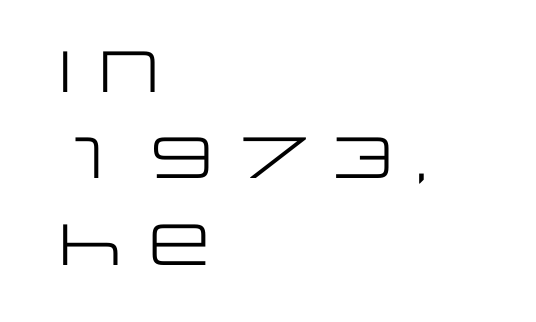
The image shows 58 px regular-weight, wide sans-serif type, upright; set left-aligned, normal line spacing (1.49x), normal letter spacing, not underlined; low stroke contrast and a large x-height.
